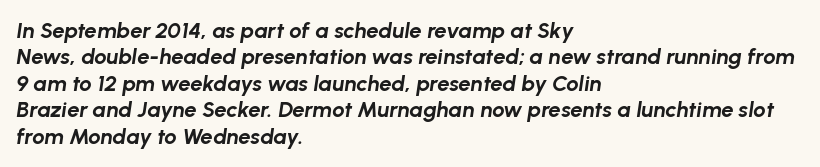
Q: Is the text bold? A: Yes.
Q: Is the text italic (slanted)? A: Yes, it leans right by about 8 degrees.
Q: Is the text underlined? A: No.
Q: How is the paragraph aligned? A: Left-aligned.
Q: Is the spacing between letters normal or unusually wide? A: Normal.
